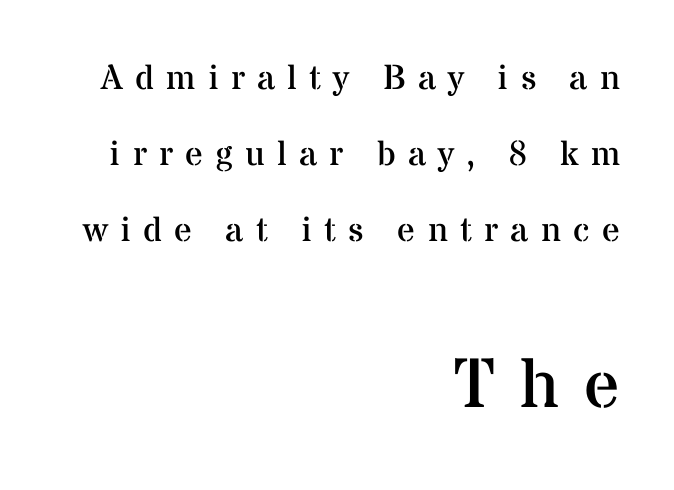
Alignment: flush right. The letters in the lower block stand taller than those in the block above. These lines are composed in type with serifs. In terms of leading, this rendering errs on the spacious side. This rendering features lettering with no underline.
